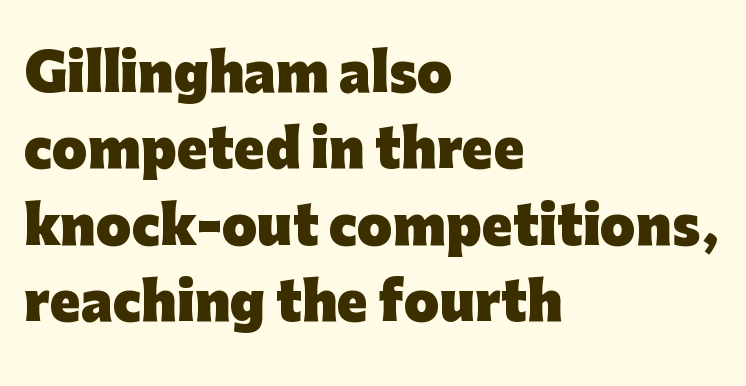
{"serif": "no", "italic": "no", "bold": "yes", "weight": "heavy", "width": "normal", "stroke_contrast": "low", "x_height": "medium", "monospaced": "no", "underline": "no", "align": "left", "line_spacing": "normal", "line_spacing_ratio": 1.5, "letter_spacing": "normal", "letter_spacing_em": 0.0, "glyph_px": 51}
